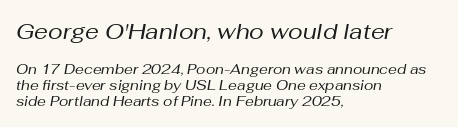
{"italic": "yes", "lean": "right", "slant_degrees": 10, "bold": "no", "underline": "no", "align": "left", "line_spacing": "tight", "line_spacing_ratio": 1.14, "letter_spacing": "normal", "letter_spacing_em": 0.0, "larger_block": "first", "size_ratio": 1.57, "glyph_px": 22}
